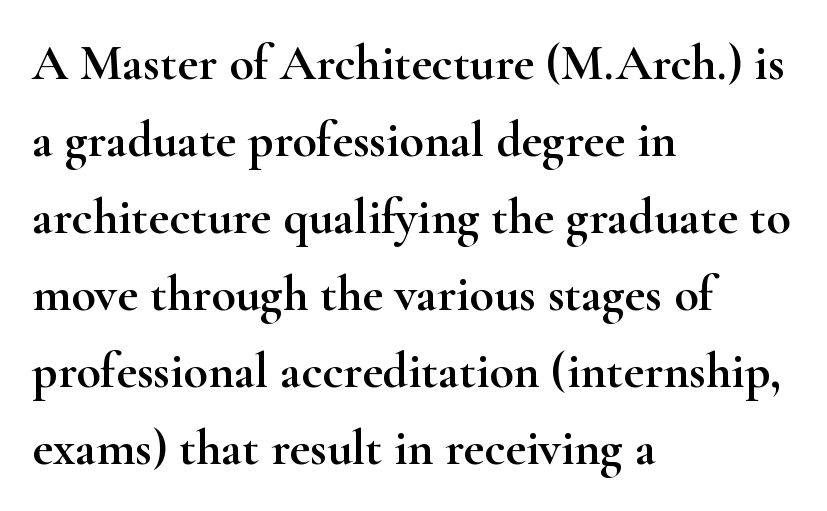
{"serif": "yes", "italic": "no", "width": "wide", "stroke_contrast": "high", "x_height": "small", "monospaced": "no", "underline": "no", "align": "left", "line_spacing": "normal", "line_spacing_ratio": 1.54, "letter_spacing": "normal", "letter_spacing_em": 0.0, "glyph_px": 50}
